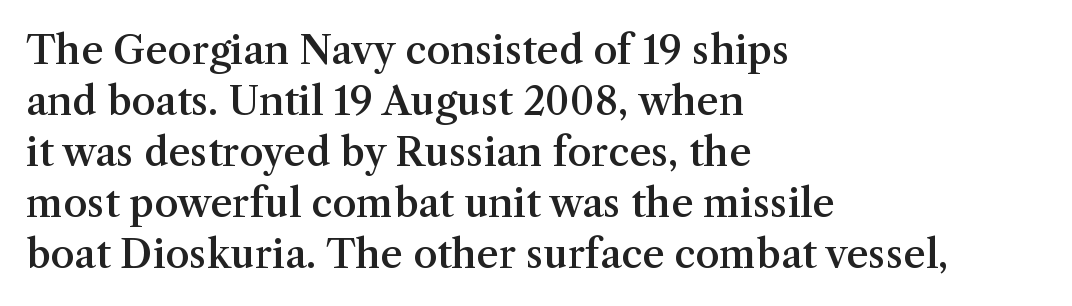
The image shows 39 px semibold serif type, upright; set left-aligned, normal line spacing (1.31x), normal letter spacing, not underlined; medium stroke contrast and a medium x-height.
